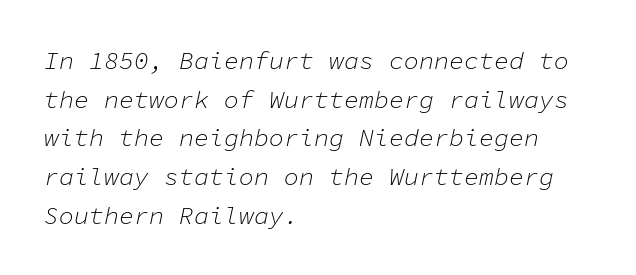
Q: Is the text bold? A: No.
Q: Is the text italic (slanted)? A: Yes, it leans right by about 11 degrees.
Q: Is the text underlined? A: No.
Q: How is the paragraph aligned? A: Left-aligned.
Q: Is the spacing between letters normal or unusually wide? A: Normal.
Q: Is the spacing between lines tight, normal or loose? A: Normal.
